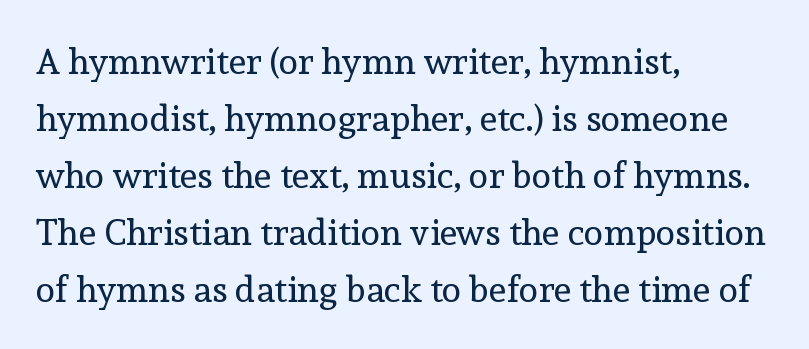
{"serif": "yes", "italic": "no", "bold": "no", "weight": "regular", "width": "normal", "x_height": "medium", "monospaced": "no", "underline": "no", "align": "left", "line_spacing": "normal", "line_spacing_ratio": 1.58, "letter_spacing": "normal", "letter_spacing_em": 0.0, "glyph_px": 36}
